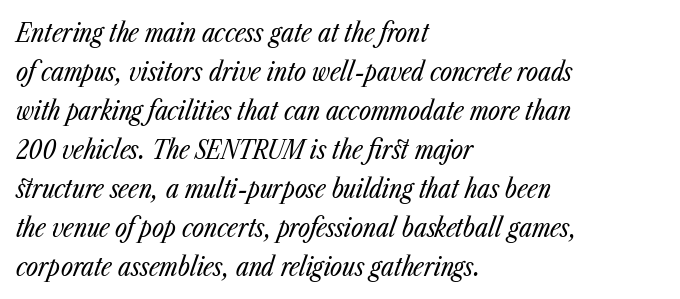
Q: Is the text bold? A: No.
Q: Is the text italic (slanted)? A: Yes, it leans right by about 23 degrees.
Q: Is the text underlined? A: No.
Q: How is the paragraph aligned? A: Left-aligned.
Q: Is the spacing between letters normal or unusually wide? A: Normal.
Q: Is the spacing between lines tight, normal or loose? A: Normal.
